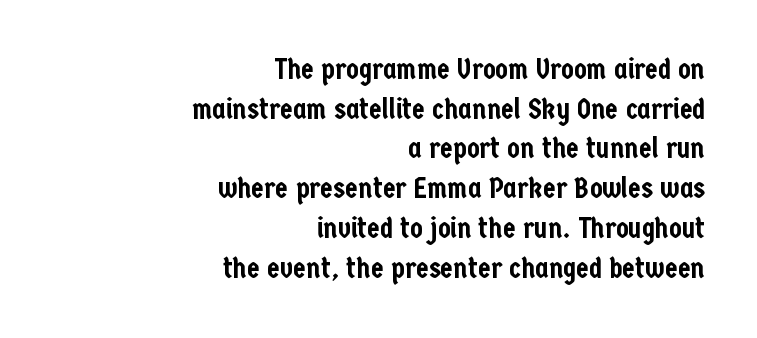
Q: Is the text italic (slanted)? A: No, it is upright.
Q: Is the typeface a serif or a sans-serif typeface? A: Sans-serif.
Q: Is the text underlined? A: No.
Q: How is the paragraph aligned? A: Right-aligned.
Q: Is the spacing between letters normal or unusually wide? A: Normal.
Q: Is the spacing between lines tight, normal or loose? A: Normal.
Q: Width (condensed, normal, or wide)? A: Condensed.
Q: Stroke contrast? A: Low.
Q: x-height? A: Medium.
Q: Monospaced? A: No.
